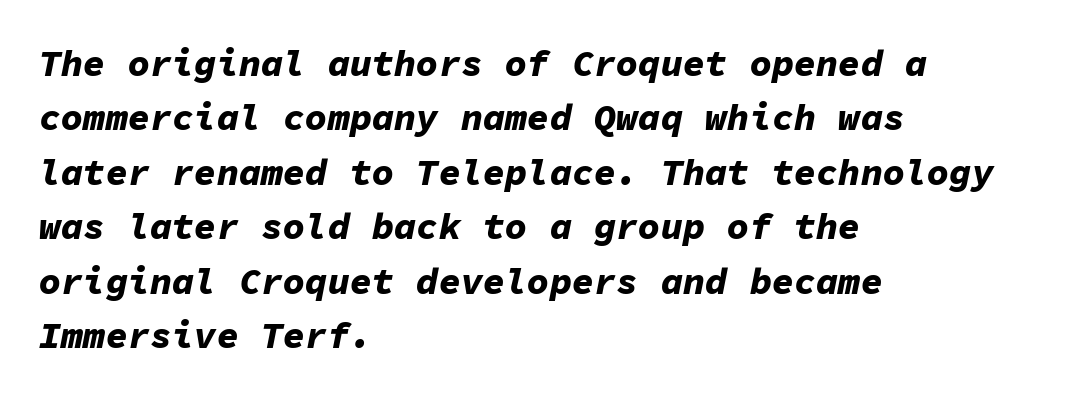
The image shows 37 px bold type, italic (leaning right), monospaced; set left-aligned, normal line spacing (1.47x), normal letter spacing, not underlined; low stroke contrast and a medium x-height.
